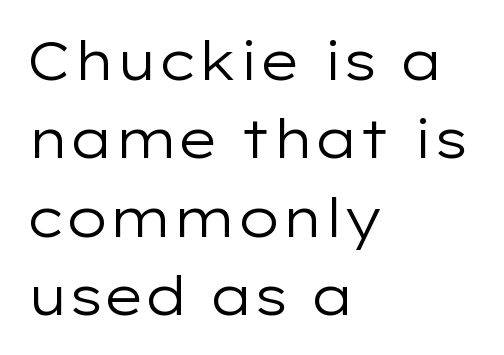
The image shows 54 px regular-weight, wide sans-serif type, upright; set left-aligned, normal line spacing (1.45x), normal letter spacing, not underlined; low stroke contrast and a medium x-height.
